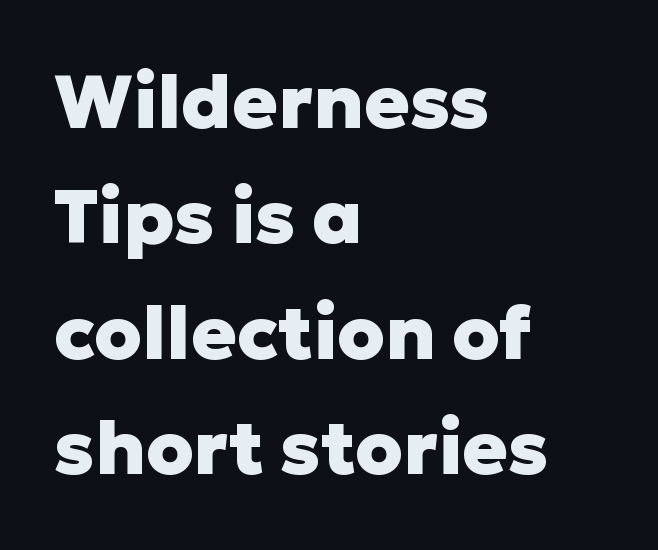
{"serif": "no", "italic": "no", "bold": "yes", "weight": "heavy", "width": "normal", "stroke_contrast": "low", "x_height": "medium", "monospaced": "no", "underline": "no", "align": "left", "line_spacing": "normal", "line_spacing_ratio": 1.54, "letter_spacing": "normal", "letter_spacing_em": 0.0, "glyph_px": 75}
